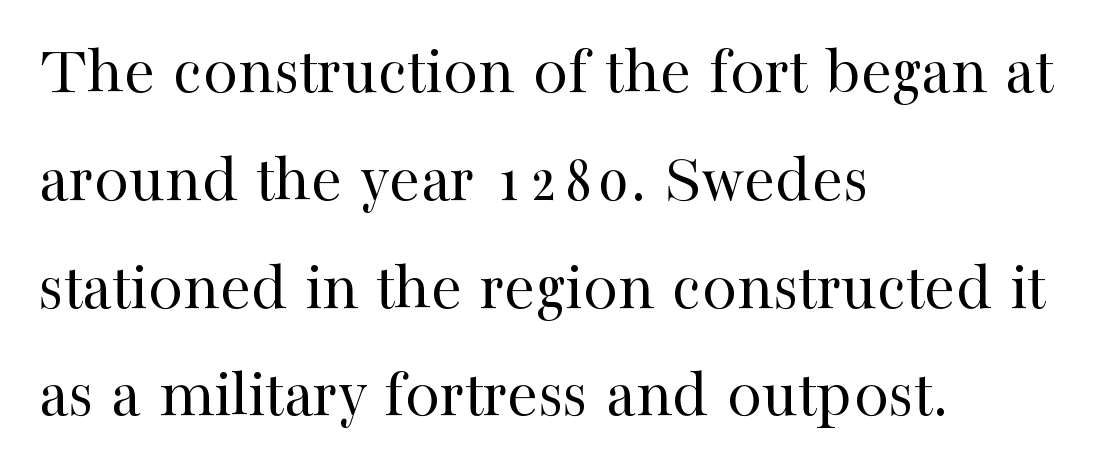
{"serif": "yes", "italic": "no", "bold": "no", "weight": "regular", "width": "normal", "stroke_contrast": "high", "x_height": "medium", "monospaced": "no", "underline": "no", "align": "left", "line_spacing": "normal", "line_spacing_ratio": 1.54, "letter_spacing": "normal", "letter_spacing_em": 0.0, "glyph_px": 70}
